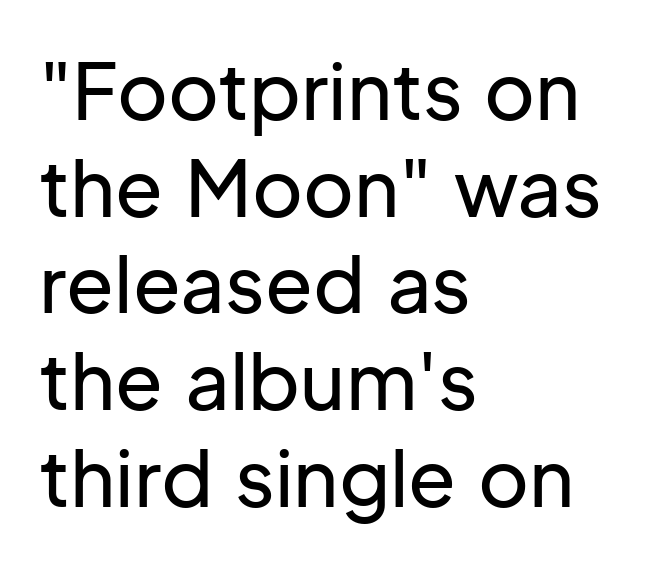
{"serif": "no", "italic": "no", "width": "normal", "stroke_contrast": "low", "x_height": "medium", "monospaced": "no", "underline": "no", "align": "left", "line_spacing_ratio": 1.24, "letter_spacing": "normal", "letter_spacing_em": 0.0, "glyph_px": 78}
